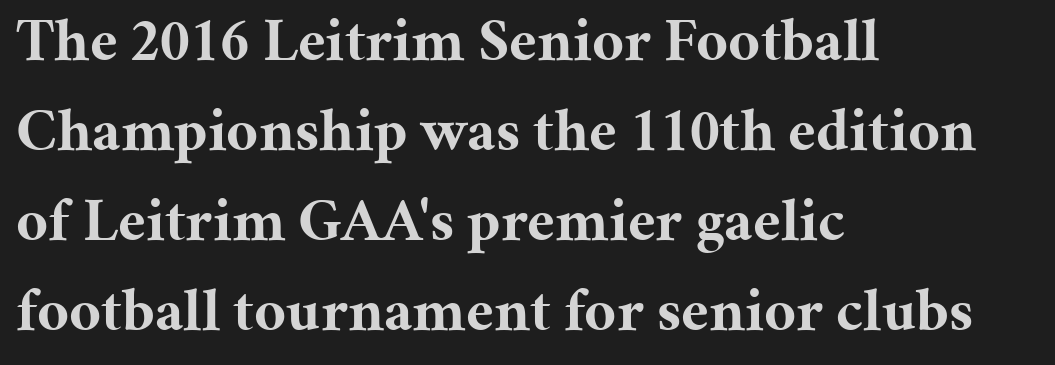
{"serif": "yes", "italic": "no", "bold": "yes", "weight": "bold", "width": "normal", "stroke_contrast": "medium", "x_height": "medium", "monospaced": "no", "underline": "no", "align": "left", "line_spacing": "normal", "line_spacing_ratio": 1.45, "letter_spacing": "normal", "letter_spacing_em": 0.0, "glyph_px": 62}
